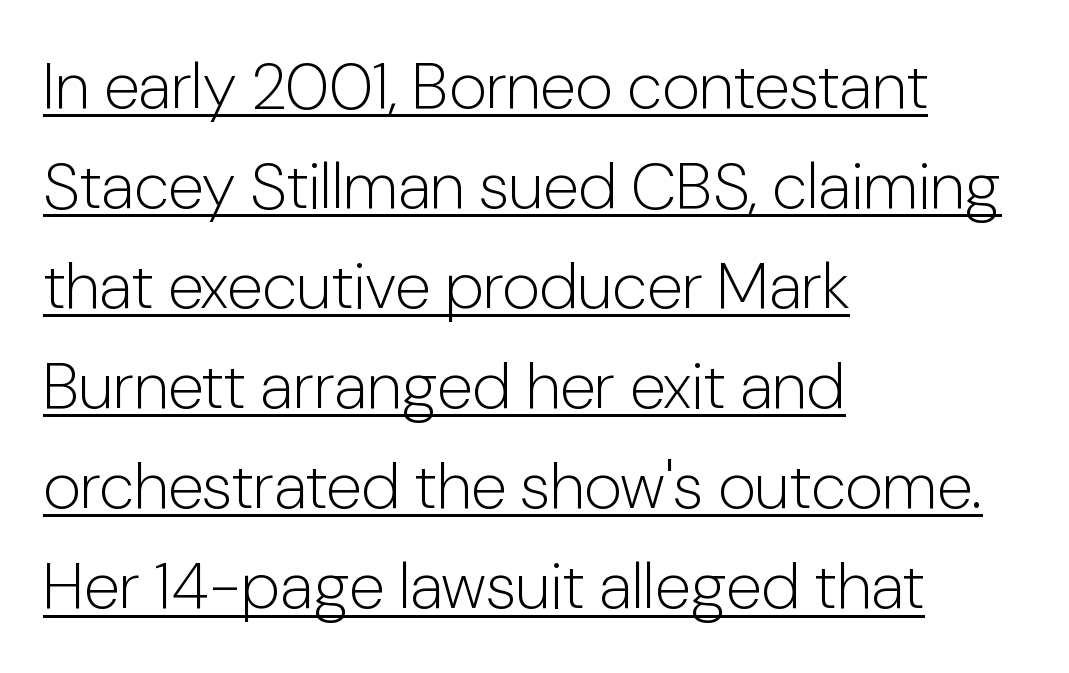
The typesetting does not lean heavy: it is not bold. Nothing sits at the stroke ends, so this counts as sans-serif. Each word holds together tightly as a unit, with standard inter-letter gaps. The vertical gap from one line to the next is medium.
